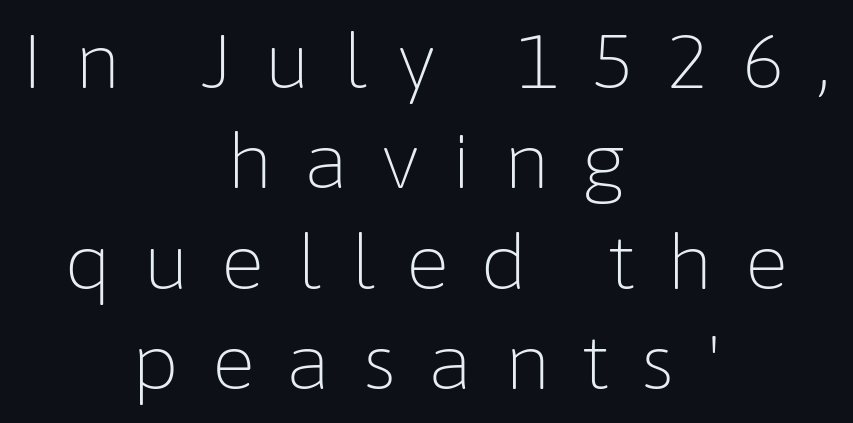
The typeface has the unassuming heft of standard copy or less. Alignment: centered. The rendering uses a moderate line-height, typical for paragraphs. Is this a fixed-width face? No — the glyphs have proportional, varying widths. Descenders are the only things crossing below the line. I'd call this a sans setting — the letters go barefoot.
